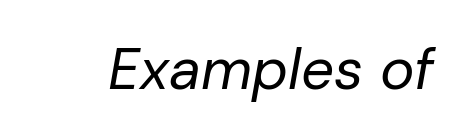
Q: Is the text bold? A: No.
Q: Is the text italic (slanted)? A: Yes, it leans right by about 10 degrees.
Q: Is the text underlined? A: No.
Q: Is the spacing between letters normal or unusually wide? A: Normal.
Q: Width (condensed, normal, or wide)? A: Normal.
Q: Stroke contrast? A: Low.
Q: x-height? A: Medium.
Q: Monospaced? A: No.
